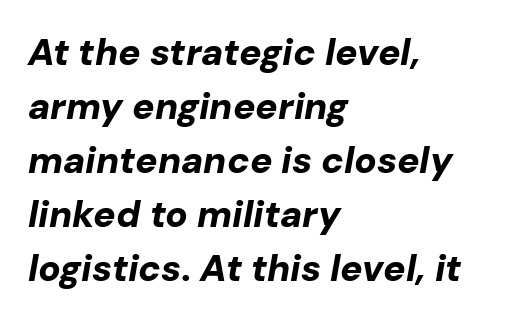
Regular leading. Type without underlining. A student would call this left alignment; a typographer would say flush left, rag right. Observe the lean: these are italic letterforms. The passage shown is typed in a proportional face where columns would drift.
